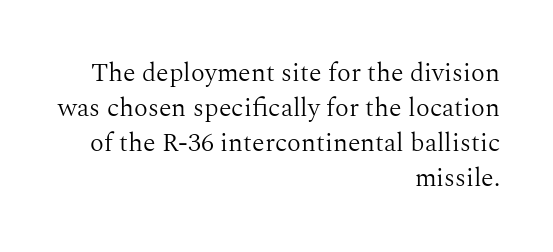
{"italic": "no", "bold": "no", "underline": "no", "align": "right", "line_spacing": "normal", "line_spacing_ratio": 1.34, "letter_spacing": "normal", "letter_spacing_em": 0.0, "glyph_px": 26}
